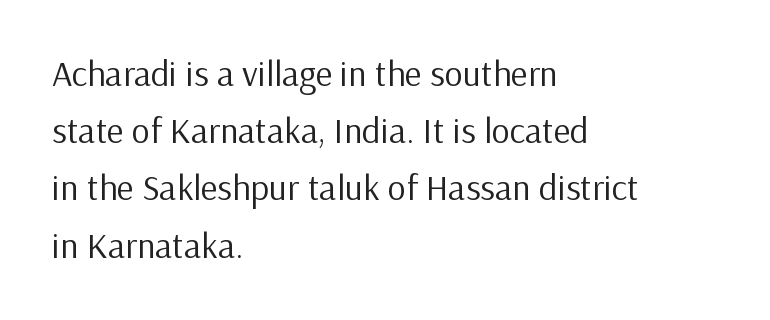
Q: Is the text bold? A: No.
Q: Is the text italic (slanted)? A: No, it is upright.
Q: Is the typeface a serif or a sans-serif typeface? A: Sans-serif.
Q: Is the text underlined? A: No.
Q: How is the paragraph aligned? A: Left-aligned.
Q: Is the spacing between letters normal or unusually wide? A: Normal.
Q: Is the spacing between lines tight, normal or loose? A: Normal.
Q: Width (condensed, normal, or wide)? A: Normal.
Q: Stroke contrast? A: Low.
Q: x-height? A: Medium.
Q: Monospaced? A: No.
